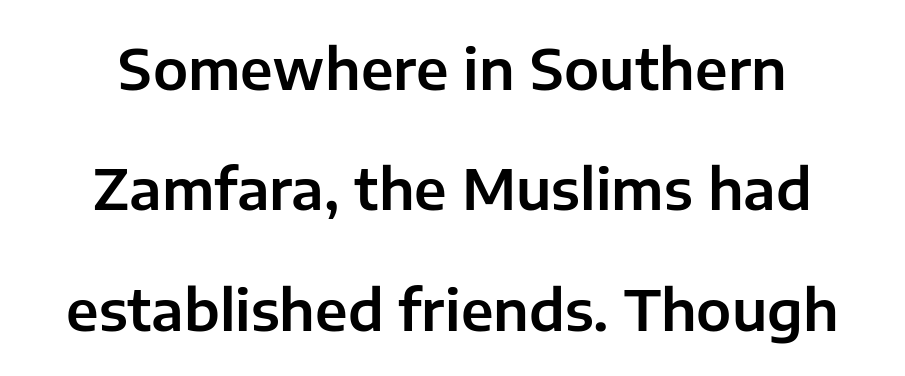
{"serif": "no", "italic": "no", "width": "normal", "stroke_contrast": "low", "x_height": "medium", "monospaced": "no", "underline": "no", "line_spacing": "loose", "line_spacing_ratio": 2.15, "letter_spacing": "normal", "letter_spacing_em": 0.0, "glyph_px": 56}
